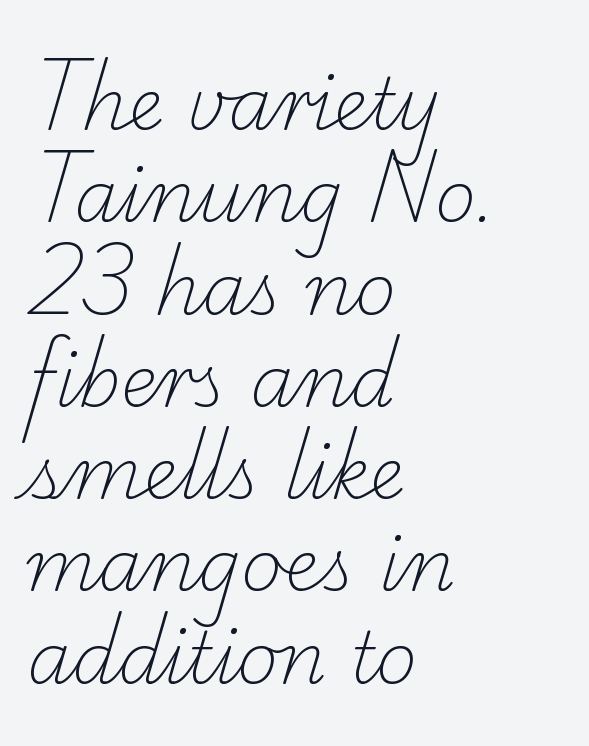
The image shows 71 px light serif type; set left-aligned, normal line spacing (1.3x), normal letter spacing, not underlined; low stroke contrast and a small x-height.
